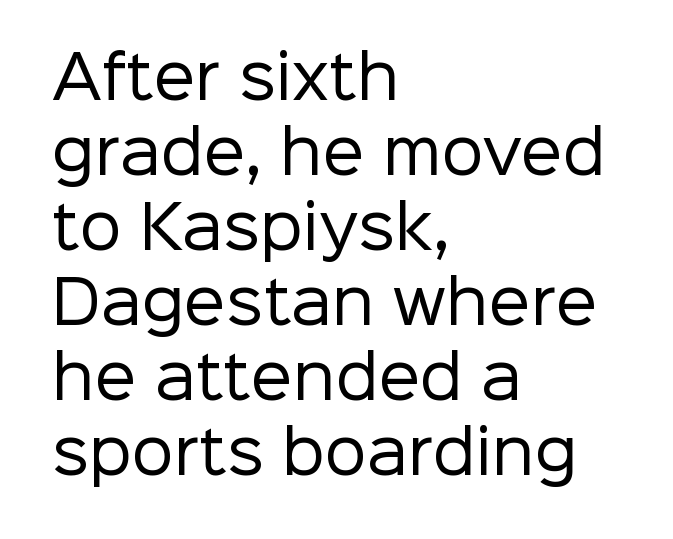
The image shows 59 px regular-weight sans-serif type, upright; set left-aligned, normal line spacing (1.27x), normal letter spacing, not underlined; low stroke contrast and a medium x-height.
